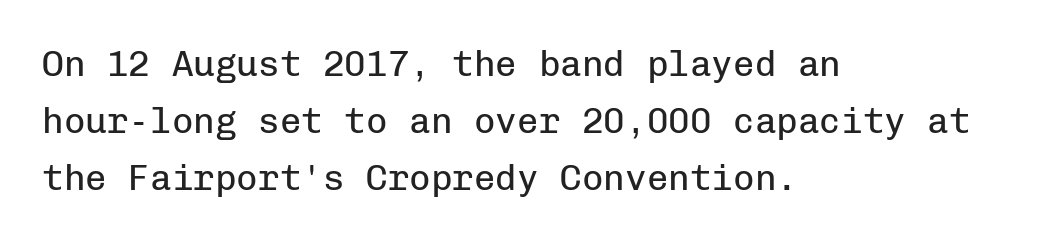
Q: Is the text bold? A: No.
Q: Is the text italic (slanted)? A: No, it is upright.
Q: Is the typeface a serif or a sans-serif typeface? A: Sans-serif.
Q: Is the text underlined? A: No.
Q: How is the paragraph aligned? A: Left-aligned.
Q: Is the spacing between letters normal or unusually wide? A: Normal.
Q: Is the spacing between lines tight, normal or loose? A: Normal.
Q: Width (condensed, normal, or wide)? A: Normal.
Q: Stroke contrast? A: Low.
Q: x-height? A: Medium.
Q: Monospaced? A: Yes.
